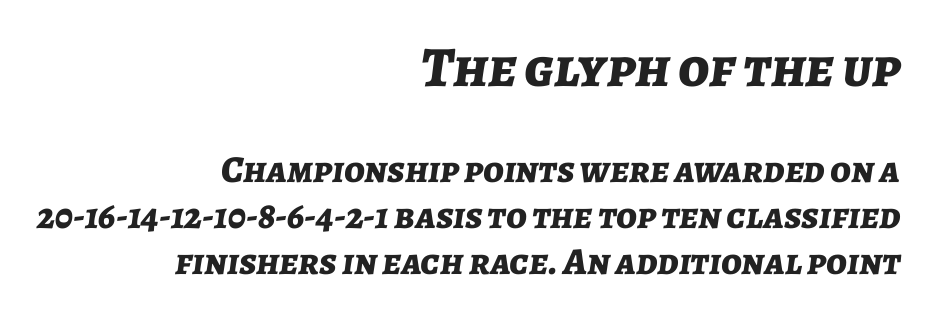
{"italic": "yes", "lean": "right", "slant_degrees": 7, "bold": "yes", "weight": "bold", "width": "normal", "stroke_contrast": "low", "x_height": "medium", "monospaced": "no", "underline": "no", "align": "right", "line_spacing_ratio": 1.21, "letter_spacing": "normal", "letter_spacing_em": 0.0, "larger_block": "first", "size_ratio": 1.5, "glyph_px": 57}
